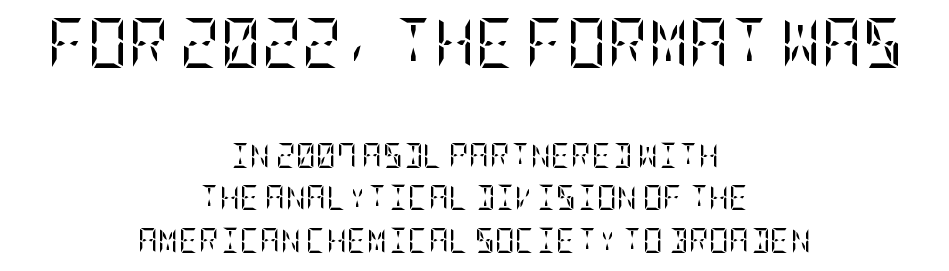
Unbolded letterforms with no extra heft. The type family on display is of the serif kind. Reading down the column, the eye jumps a familiar distance to each next line. In terms of letterspacing, this is plain default setting. No italicization has been applied; the sample stays upright. The face used here appears at its bigger size in the upper chunk.
